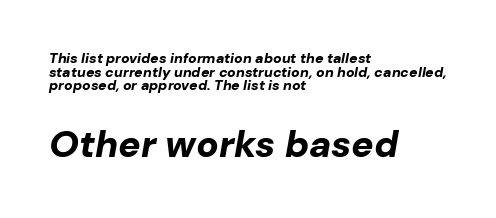
The image shows 37 px bold type, italic (leaning right); set left-aligned, tight line spacing (0.98x), normal letter spacing, not underlined; the second (bottom) block is 2.64x larger; low stroke contrast and a medium x-height.
